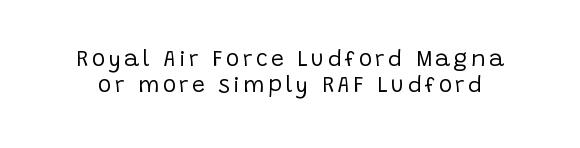
Q: Is the text bold? A: No.
Q: Is the text italic (slanted)? A: No, it is upright.
Q: Is the text underlined? A: No.
Q: Is the spacing between lines tight, normal or loose? A: Tight.
